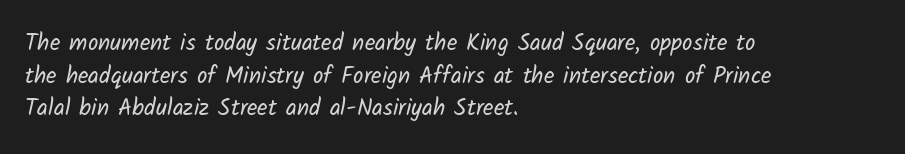
Q: Is the text bold? A: No.
Q: Is the text underlined? A: No.
Q: How is the paragraph aligned? A: Left-aligned.
Q: Is the spacing between letters normal or unusually wide? A: Normal.
Q: Is the spacing between lines tight, normal or loose? A: Normal.
